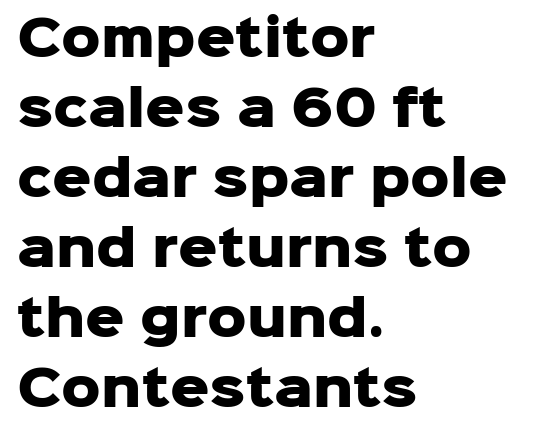
Q: Is the text bold? A: Yes.
Q: Is the text italic (slanted)? A: No, it is upright.
Q: Is the typeface a serif or a sans-serif typeface? A: Sans-serif.
Q: Is the text underlined? A: No.
Q: How is the paragraph aligned? A: Left-aligned.
Q: Is the spacing between letters normal or unusually wide? A: Normal.
Q: Is the spacing between lines tight, normal or loose? A: Normal.
Q: Width (condensed, normal, or wide)? A: Normal.
Q: Stroke contrast? A: Low.
Q: x-height? A: Medium.
Q: Monospaced? A: No.
